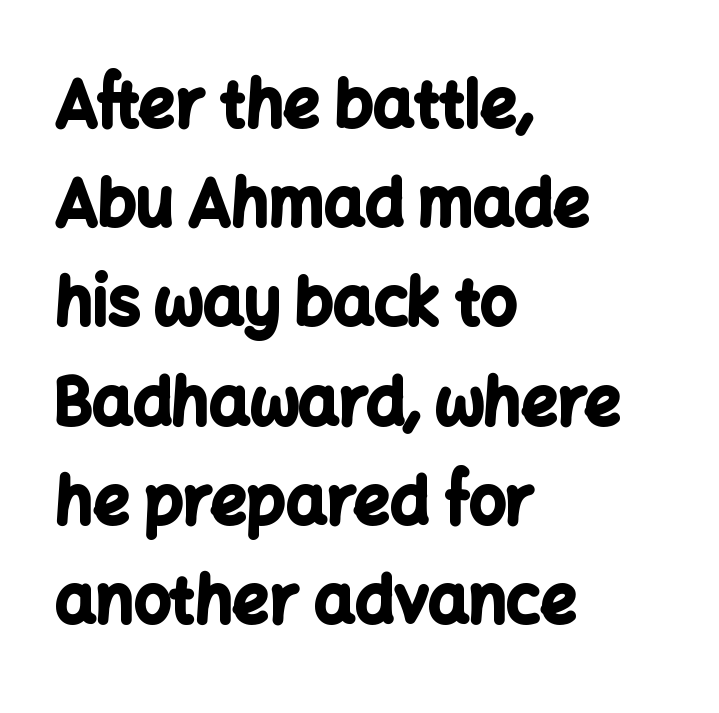
{"serif": "no", "italic": "no", "bold": "yes", "weight": "bold", "width": "normal", "stroke_contrast": "low", "x_height": "medium", "monospaced": "no", "underline": "no", "align": "left", "line_spacing": "normal", "line_spacing_ratio": 1.55, "letter_spacing": "normal", "letter_spacing_em": 0.0, "glyph_px": 64}
